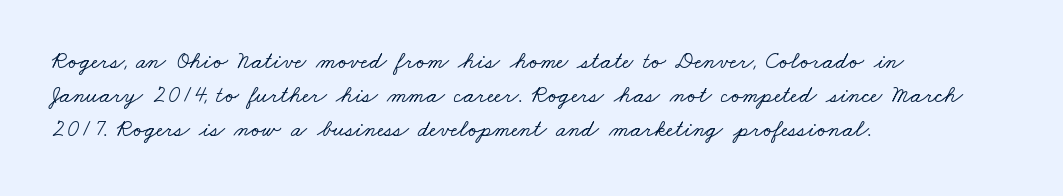
Successive baselines arrive at the customary interval. Caption: multi-line text, flush left, ragged right. Honestly, there is no underline to notice here at all. Letter spacing: default.
